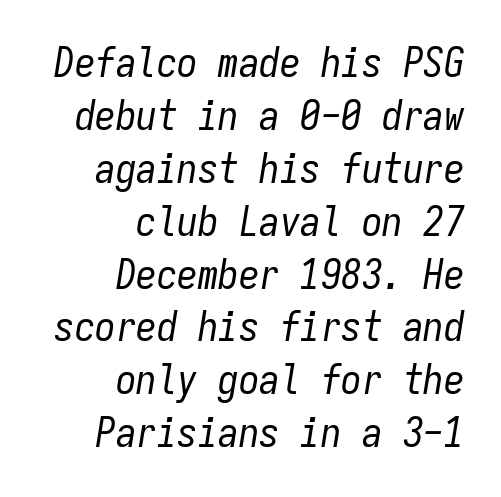
The image shows 41 px regular-weight, condensed type, italic (leaning right), monospaced; set right-aligned, normal line spacing (1.29x), normal letter spacing, not underlined; low stroke contrast and a medium x-height.
